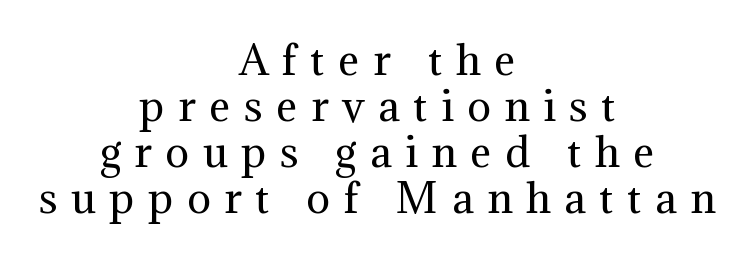
{"serif": "yes", "italic": "no", "bold": "no", "weight": "regular", "width": "normal", "stroke_contrast": "medium", "x_height": "medium", "monospaced": "no", "underline": "no", "align": "center", "line_spacing": "tight", "line_spacing_ratio": 1.15, "letter_spacing": "wide", "letter_spacing_em": 0.34, "glyph_px": 40}
